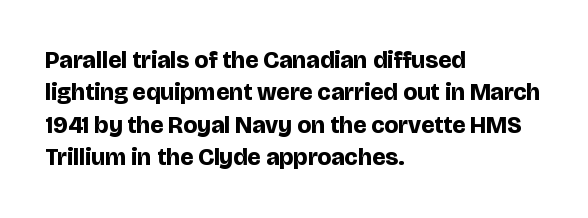
Whoever set this chose a conventional vertical rhythm. Emphasis by weight is at full strength: bold. The setting favours the left margin, as ordinary paragraphs usually do. Glance below the letters and you will spot only blank space. Rendered with straight, roman letterforms.
